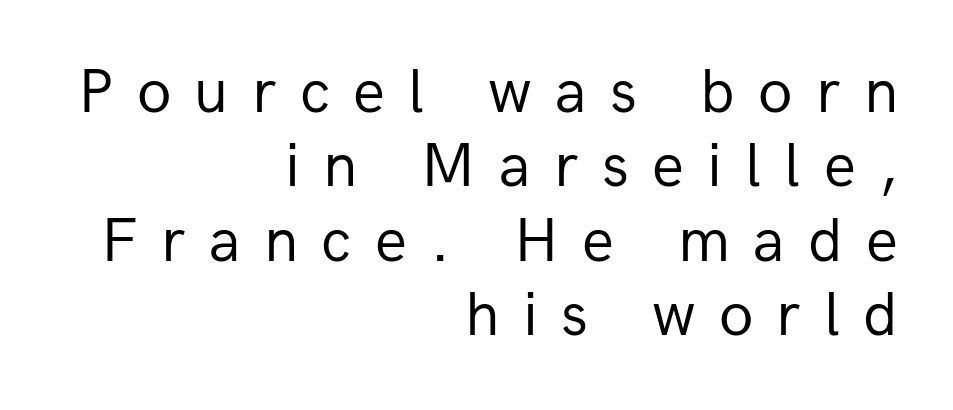
The image shows 63 px regular-weight sans-serif type, upright; set right-aligned, line spacing 1.18x, unusually wide letter spacing (+0.37 em), not underlined; low stroke contrast and a medium x-height.
